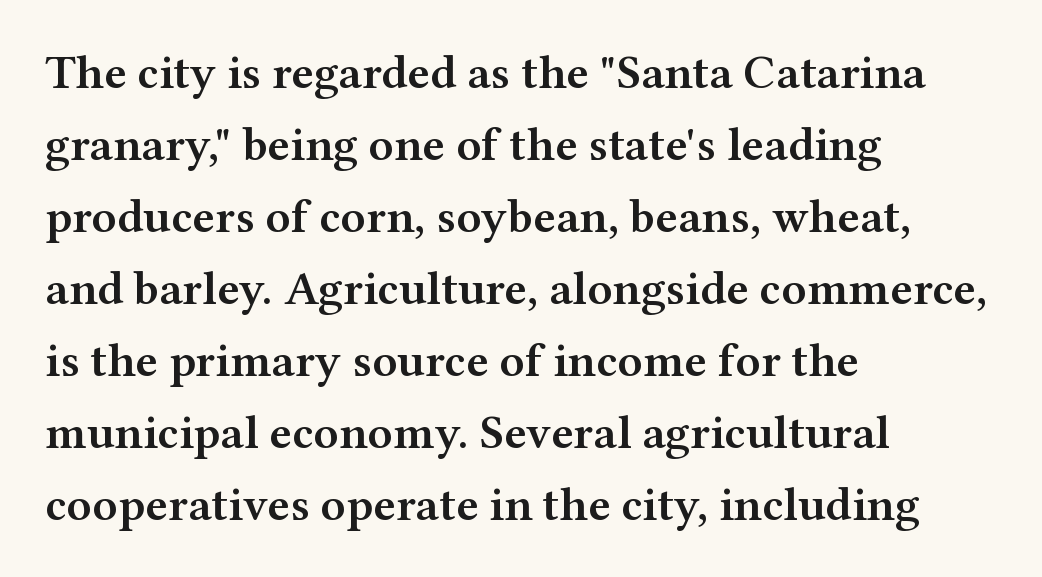
The image shows 48 px semibold, wide serif type, upright; set left-aligned, normal line spacing (1.5x), normal letter spacing, not underlined; medium stroke contrast and a medium x-height.
